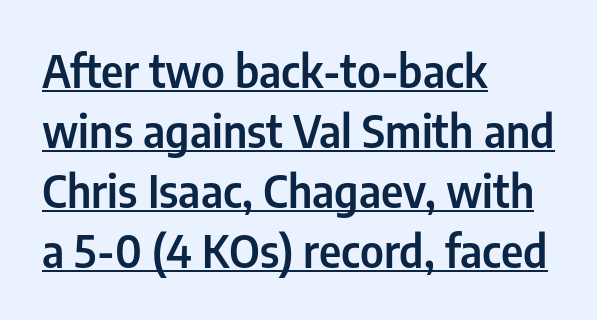
{"serif": "no", "italic": "no", "width": "condensed", "stroke_contrast": "low", "x_height": "medium", "monospaced": "no", "underline": "yes", "align": "left", "line_spacing": "normal", "line_spacing_ratio": 1.36, "letter_spacing": "normal", "letter_spacing_em": 0.0, "glyph_px": 44}
